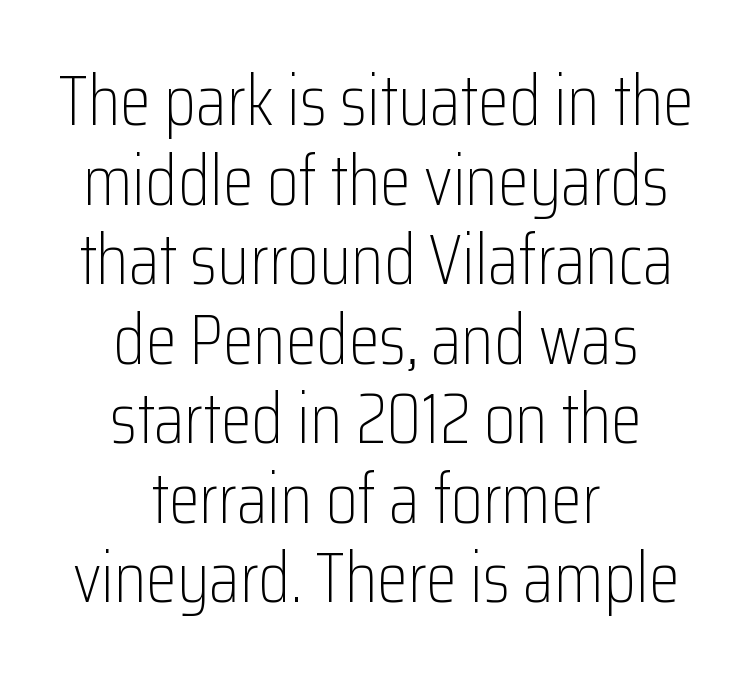
Rendered with straight, roman letterforms. Think of a printed novel: that variable character pitch is what you see here. Type without underlining. If you folded the block vertically in half, each line would mirror itself in length. Is the letter spacing exaggerated? No — it looks like the ordinary default.
